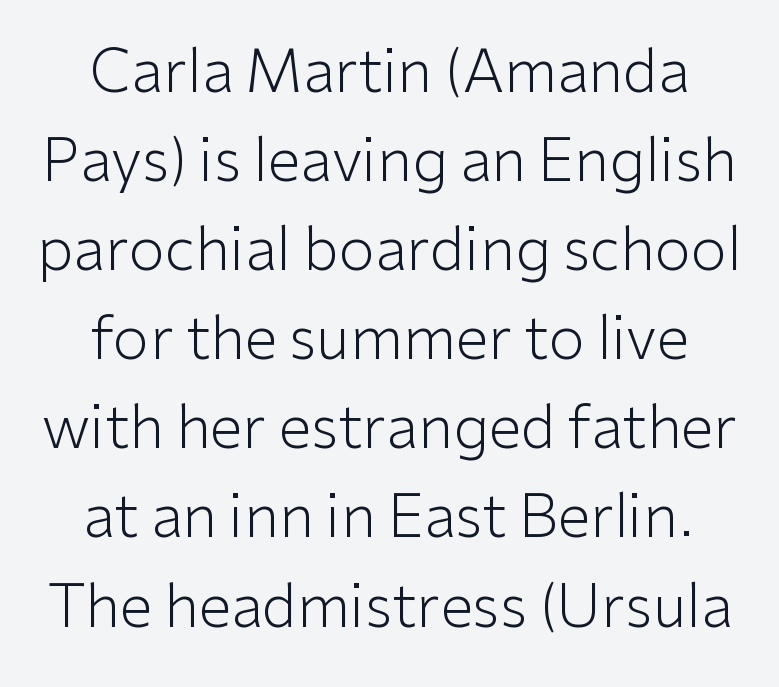
No chunkiness to these letters — they're not bold. The rendering uses a moderate line-height, typical for paragraphs. Neither beginnings nor endings align; midpoints do. Does the type have serifs? No, each stem ends abruptly.
